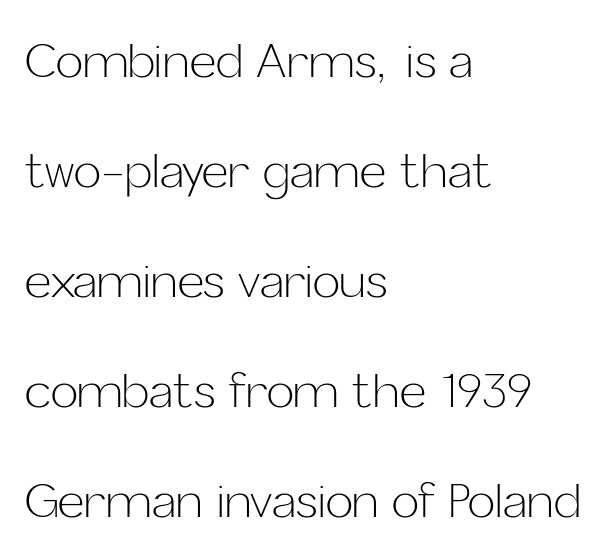
Q: Is the text bold? A: No.
Q: Is the text italic (slanted)? A: No, it is upright.
Q: Is the typeface a serif or a sans-serif typeface? A: Sans-serif.
Q: Is the text underlined? A: No.
Q: How is the paragraph aligned? A: Left-aligned.
Q: Is the spacing between letters normal or unusually wide? A: Normal.
Q: Is the spacing between lines tight, normal or loose? A: Loose.
Q: Width (condensed, normal, or wide)? A: Normal.
Q: Stroke contrast? A: Low.
Q: x-height? A: Medium.
Q: Monospaced? A: No.
